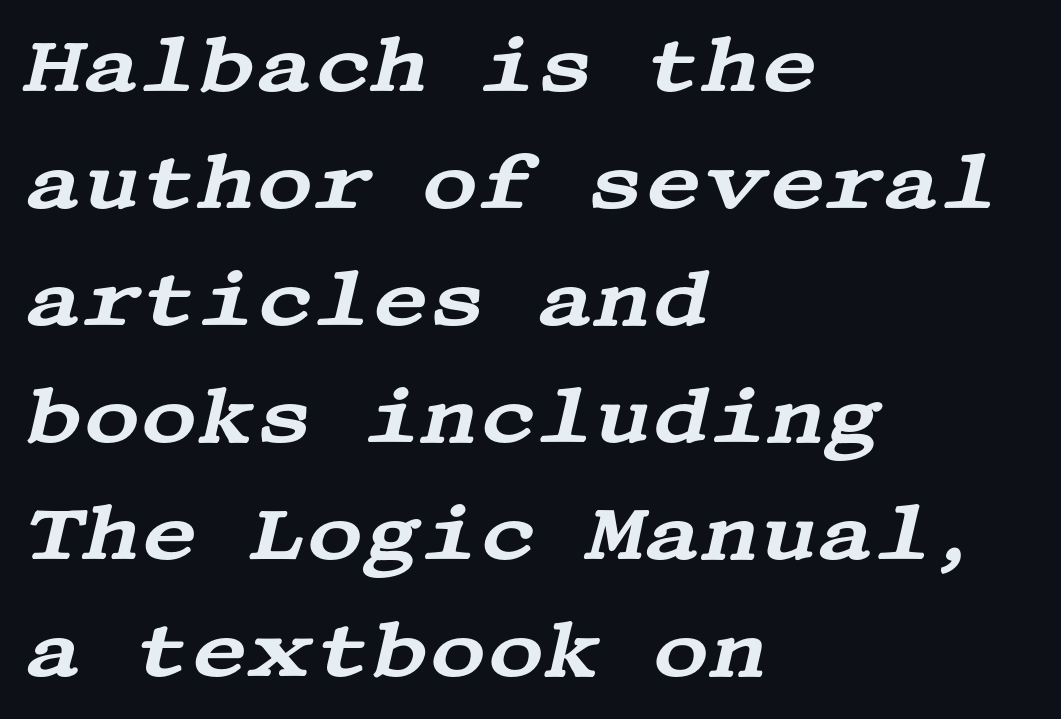
The image shows 78 px wide serif type, italic (leaning right); set left-aligned, normal line spacing (1.5x), normal letter spacing, not underlined; medium stroke contrast and a large x-height.
